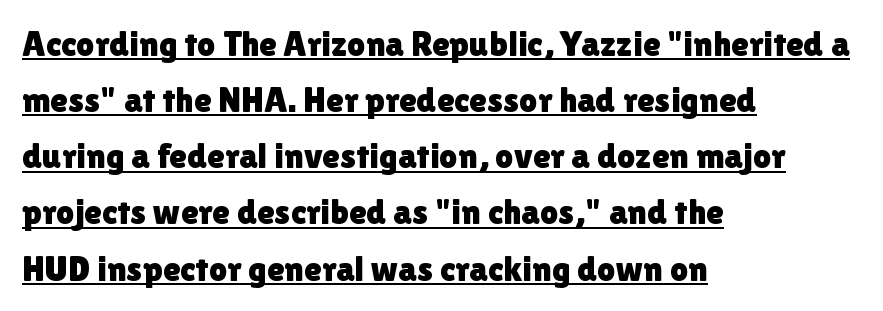
Look at the tracking — it's just the regular setting, nothing added. Italic? Not at all — the glyphs are vertical. Type style note: lacks serifs. A typographer would call this underscored text.
